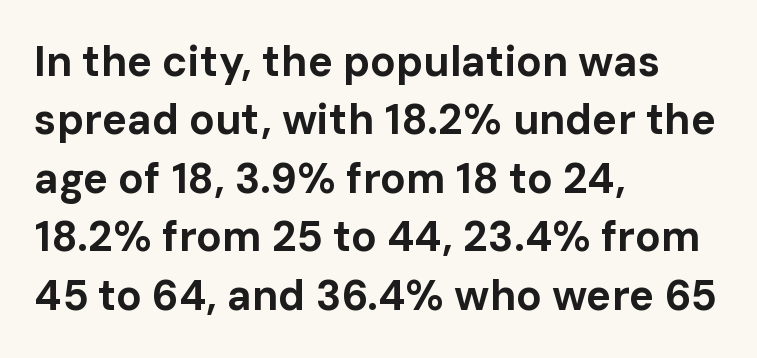
Q: Is the text bold? A: Yes.
Q: Is the text italic (slanted)? A: No, it is upright.
Q: Is the typeface a serif or a sans-serif typeface? A: Sans-serif.
Q: Is the text underlined? A: No.
Q: How is the paragraph aligned? A: Left-aligned.
Q: Is the spacing between letters normal or unusually wide? A: Normal.
Q: Is the spacing between lines tight, normal or loose? A: Normal.
Q: Width (condensed, normal, or wide)? A: Normal.
Q: Stroke contrast? A: Low.
Q: x-height? A: Medium.
Q: Monospaced? A: No.
